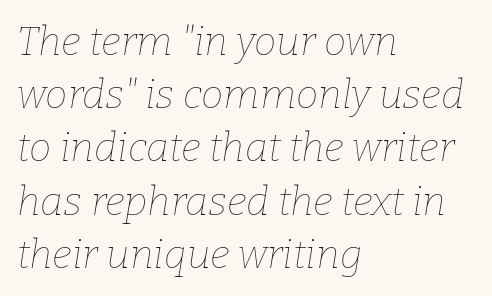
The image shows 40 px thin type, italic (leaning right); set left-aligned, normal line spacing (1.33x), normal letter spacing, not underlined; low stroke contrast and a medium x-height.
